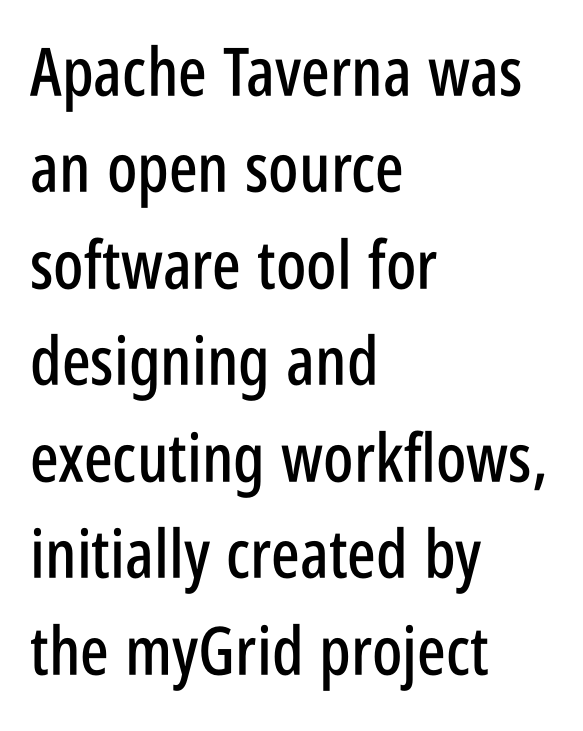
{"serif": "no", "italic": "no", "width": "condensed", "stroke_contrast": "low", "x_height": "large", "monospaced": "no", "underline": "no", "align": "left", "line_spacing": "normal", "line_spacing_ratio": 1.44, "letter_spacing": "normal", "letter_spacing_em": 0.0, "glyph_px": 67}
